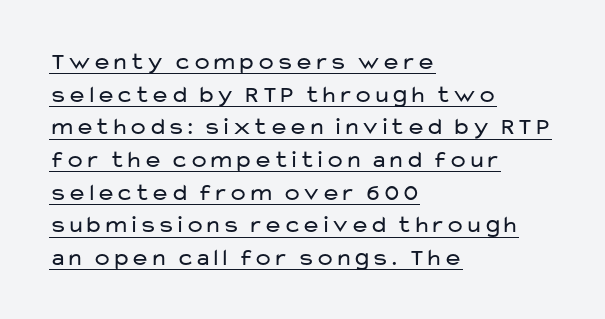
This sample carries an underscore along the baseline area. A normal amount of white space separates one row of letters from the next. No extra ink here — the face is not bold. Honestly, the letter spacing is just normal — you wouldn't notice it. A classic flush-left, rag-right setting is used for this passage.
